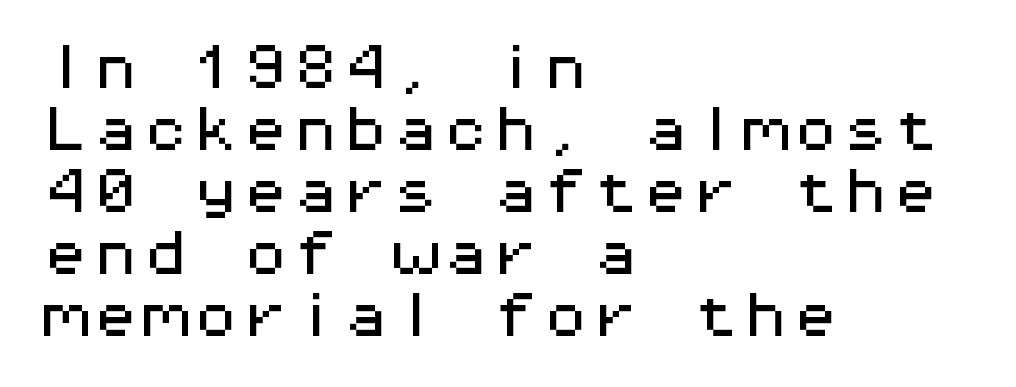
Caption: standard tracking, unaltered. These lines were composed using upright roman letters. The rag falls on the right side of this text block. Classification — sans serif.
